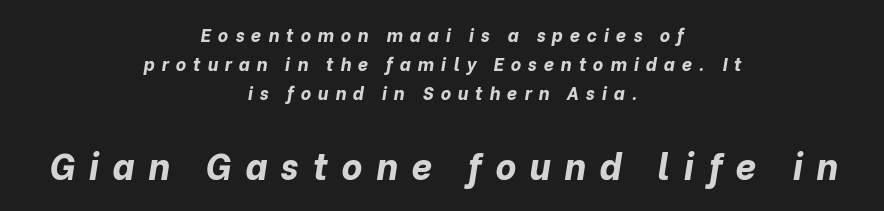
The image shows 36 px bold type, italic (leaning right); set centered, normal line spacing (1.62x), unusually wide letter spacing (+0.38 em), not underlined; the second (bottom) block is 2.0x larger; low stroke contrast and a medium x-height.
